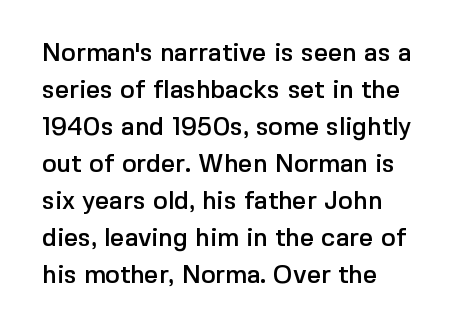
Q: Is the text italic (slanted)? A: No, it is upright.
Q: Is the text underlined? A: No.
Q: How is the paragraph aligned? A: Left-aligned.
Q: Is the spacing between letters normal or unusually wide? A: Normal.
Q: Is the spacing between lines tight, normal or loose? A: Normal.
